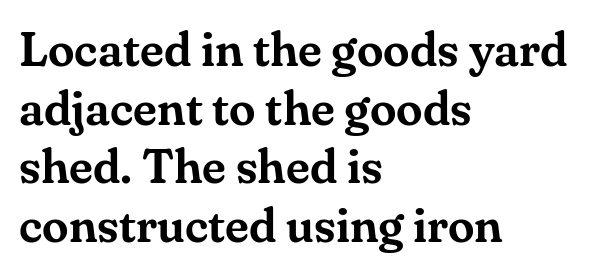
These lines are composed in type with serifs. Line starts are locked; line ends wander. The passage shown has conventional tracking throughout. The baseline area is clear.
